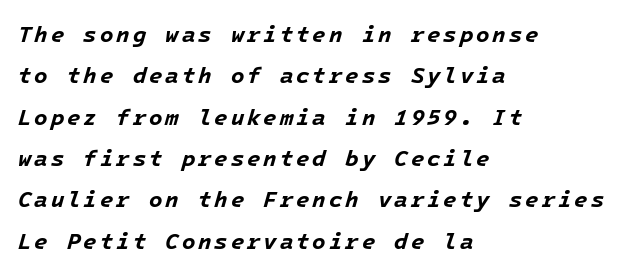
Every character sits at an angle, as italics do. Notice how thick the strokes are: this is what a full bold looks like. Leftover space on each line is placed entirely after the last word. Letters rest on an invisible, unmarked baseline.
